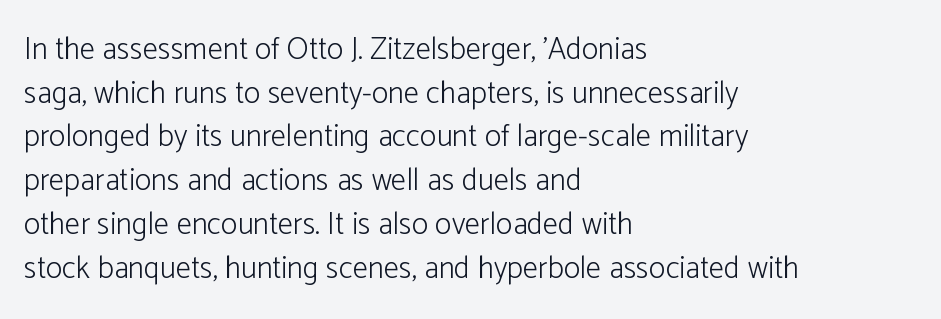
Vertically, the passage feels balanced, rows spaced as you'd expect. The face used here is a sans, in the tradition of grotesques and geometrics. A typesetter would call this proportional, since set widths differ per character. Letter spacing: default. The baseline area is clear. No italicization has been applied; the sample stays upright.
